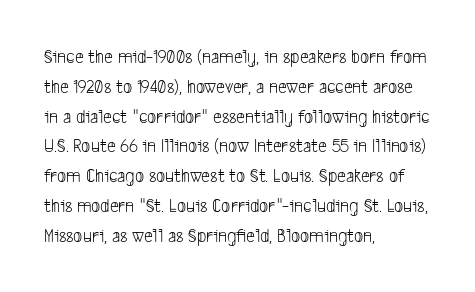
The image shows 20 px text type; set left-aligned, normal line spacing (1.49x), normal letter spacing, not underlined.
